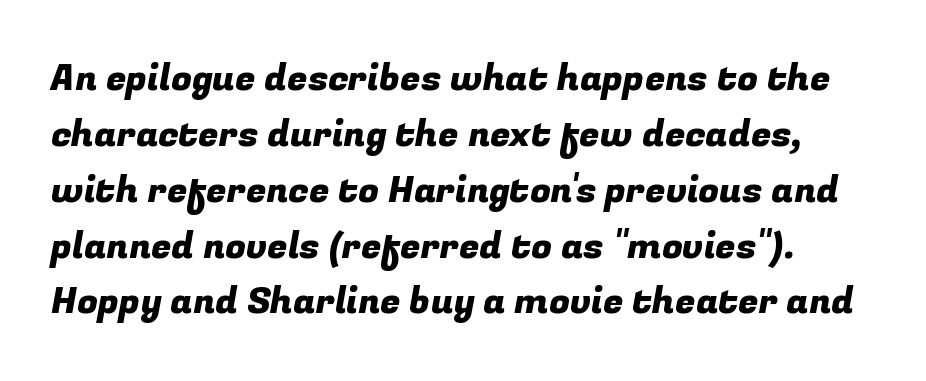
Q: Is the typeface a serif or a sans-serif typeface? A: Sans-serif.
Q: Is the text underlined? A: No.
Q: Is the spacing between letters normal or unusually wide? A: Normal.
Q: Is the spacing between lines tight, normal or loose? A: Normal.
Q: Width (condensed, normal, or wide)? A: Normal.
Q: Stroke contrast? A: Low.
Q: x-height? A: Medium.
Q: Monospaced? A: No.
